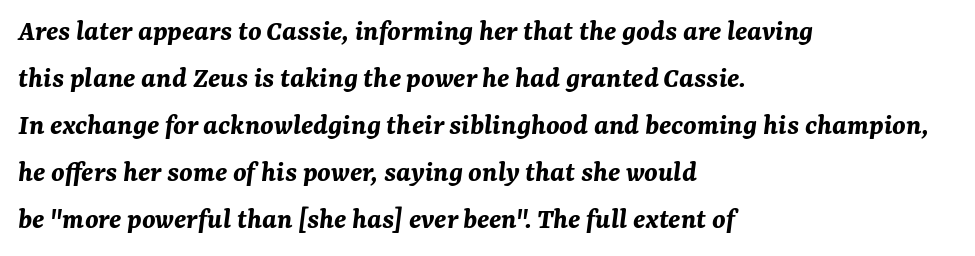
Its strokes are broad and dark, the hallmark of bold type. Quick note: interline space is typical. Letter spacing: default. The glyphs are unaccompanied by any horizontal stroke below them.
